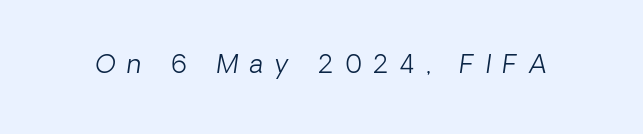
{"bold": "no", "underline": "no", "letter_spacing": "wide", "letter_spacing_em": 0.46, "glyph_px": 25}
